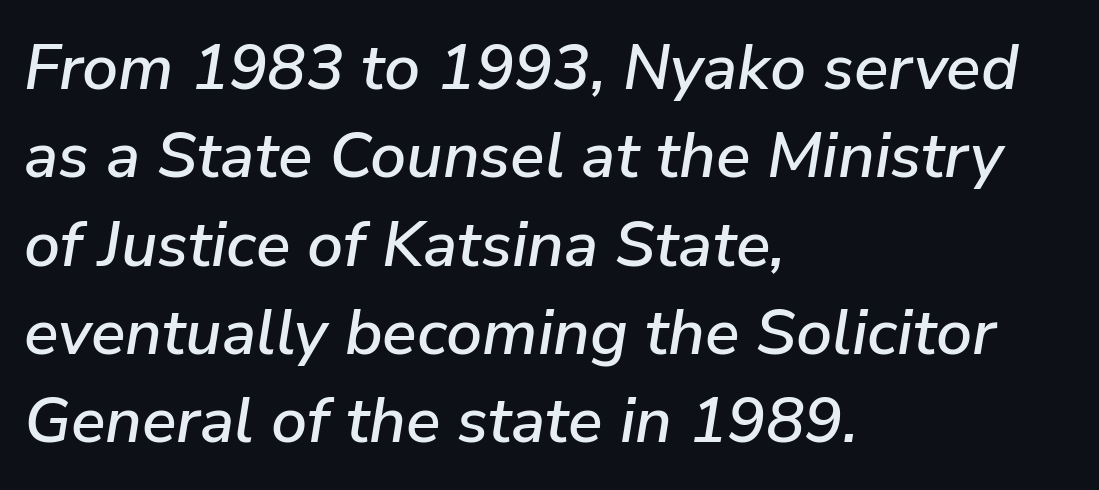
Q: Is the text italic (slanted)? A: Yes, it leans right by about 9 degrees.
Q: Is the text underlined? A: No.
Q: How is the paragraph aligned? A: Left-aligned.
Q: Is the spacing between letters normal or unusually wide? A: Normal.
Q: Is the spacing between lines tight, normal or loose? A: Normal.
Q: Width (condensed, normal, or wide)? A: Normal.
Q: Stroke contrast? A: Low.
Q: x-height? A: Medium.
Q: Monospaced? A: No.
